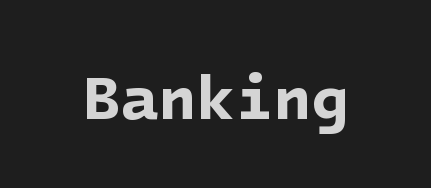
The image shows 62 px bold sans-serif type; set normal letter spacing, not underlined; low stroke contrast and a medium x-height.
